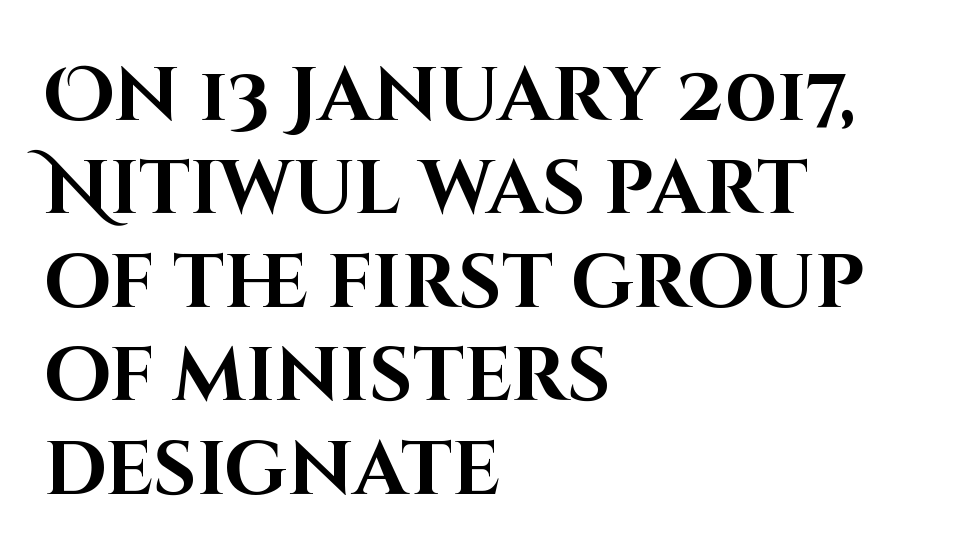
A typesetter would call this proportional, since set widths differ per character. All the whitespace from short lines collects on the right. This sample uses a sans-serif face. Nobody touched the tracking dial on this one.
